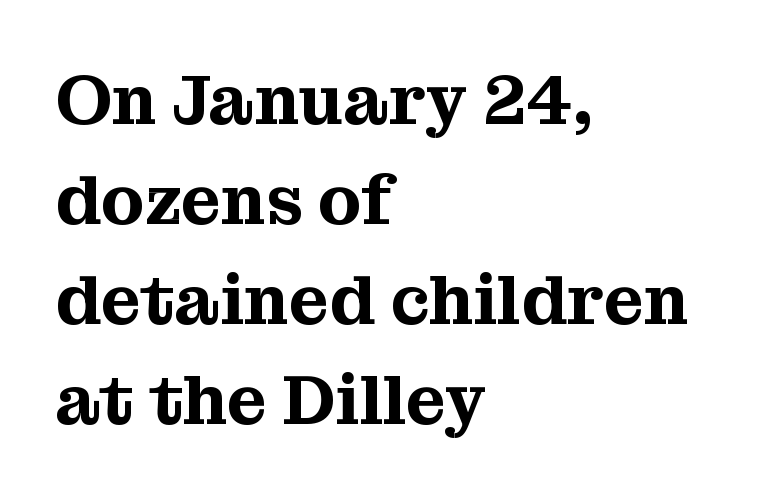
The image shows 70 px serif type, upright; set left-aligned, normal line spacing (1.43x), normal letter spacing, not underlined; medium stroke contrast and a medium x-height.
